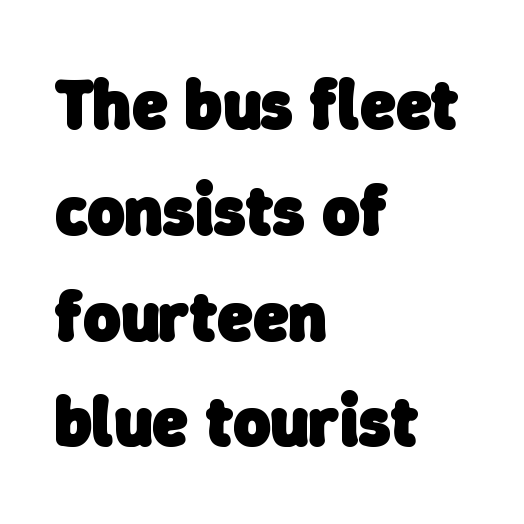
Q: Is the text bold? A: Yes.
Q: Is the typeface a serif or a sans-serif typeface? A: Sans-serif.
Q: Is the text underlined? A: No.
Q: How is the paragraph aligned? A: Left-aligned.
Q: Is the spacing between letters normal or unusually wide? A: Normal.
Q: Is the spacing between lines tight, normal or loose? A: Normal.
Q: Width (condensed, normal, or wide)? A: Normal.
Q: Stroke contrast? A: Low.
Q: x-height? A: Medium.
Q: Monospaced? A: No.
